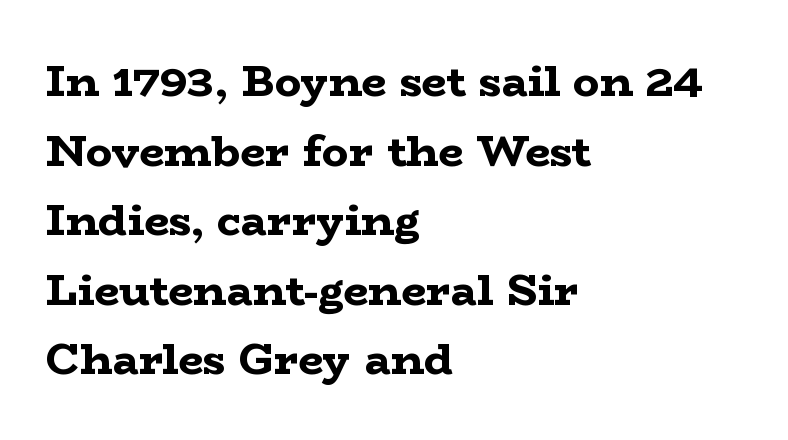
Q: Is the text bold? A: Yes.
Q: Is the text italic (slanted)? A: No, it is upright.
Q: Is the typeface a serif or a sans-serif typeface? A: Serif.
Q: Is the text underlined? A: No.
Q: How is the paragraph aligned? A: Left-aligned.
Q: Is the spacing between letters normal or unusually wide? A: Normal.
Q: Is the spacing between lines tight, normal or loose? A: Normal.
Q: Width (condensed, normal, or wide)? A: Wide.
Q: Stroke contrast? A: Low.
Q: x-height? A: Medium.
Q: Monospaced? A: No.
